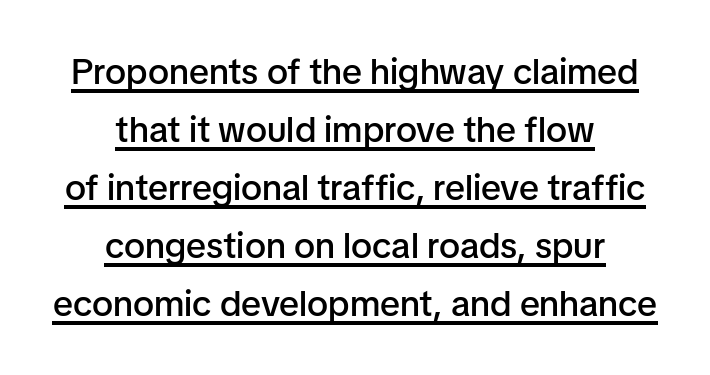
These lines were composed using upright roman letters. The lines in this sample share a center point and differ in where they start and stop. The vertical gap from one line to the next is medium. The face used here is rendered with its standard letterfit. Looks like regular typesetting: each glyph gets only the width it needs. The letters are semibold — heavier than regular but short of a full bold.
